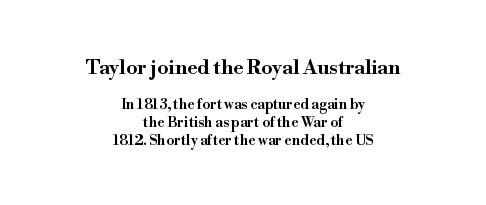
The image shows 20 px text type, upright; set centered, normal line spacing (1.27x), normal letter spacing, not underlined; the first (top) block is 1.43x larger.
